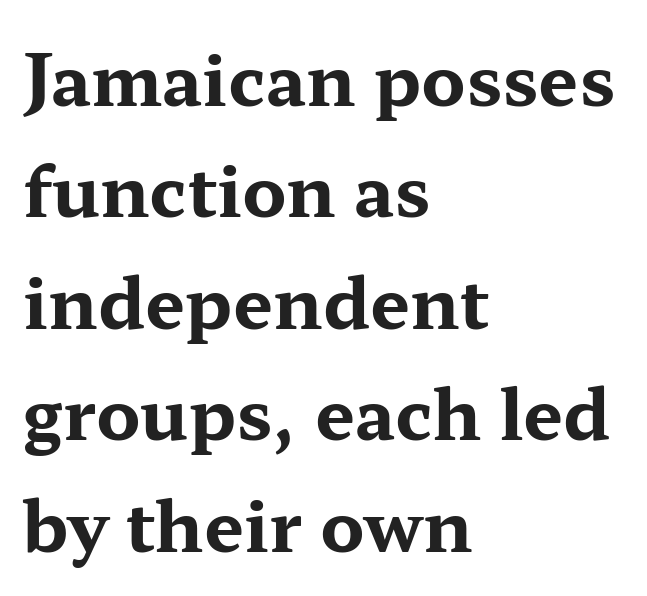
Q: Is the text bold? A: Yes.
Q: Is the text italic (slanted)? A: No, it is upright.
Q: Is the typeface a serif or a sans-serif typeface? A: Serif.
Q: Is the text underlined? A: No.
Q: How is the paragraph aligned? A: Left-aligned.
Q: Is the spacing between letters normal or unusually wide? A: Normal.
Q: Is the spacing between lines tight, normal or loose? A: Normal.
Q: Width (condensed, normal, or wide)? A: Wide.
Q: Stroke contrast? A: Medium.
Q: x-height? A: Medium.
Q: Monospaced? A: No.
